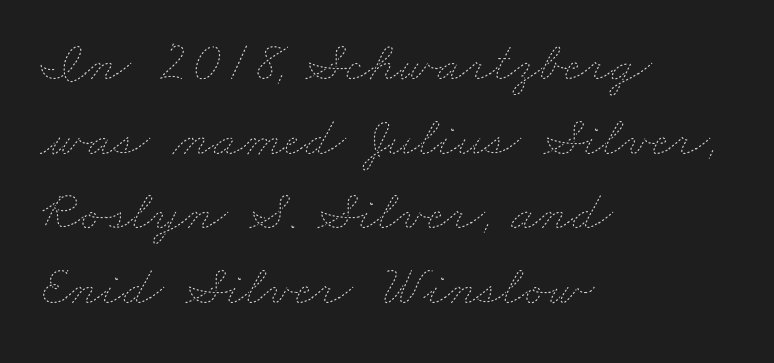
The image shows 57 px thin, wide type; set left-aligned, normal line spacing (1.31x), normal letter spacing, not underlined; low stroke contrast and a small x-height.
